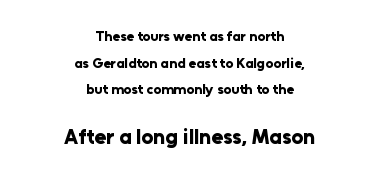
Q: Is the text bold? A: Yes.
Q: Is the text italic (slanted)? A: No, it is upright.
Q: Is the text underlined? A: No.
Q: How is the paragraph aligned? A: Centered.
Q: Is the spacing between letters normal or unusually wide? A: Normal.
Q: Is the spacing between lines tight, normal or loose? A: Loose.
Q: Which block of text is set in a larger size, the first (top) or the second (bottom)? A: The second (bottom) one.
